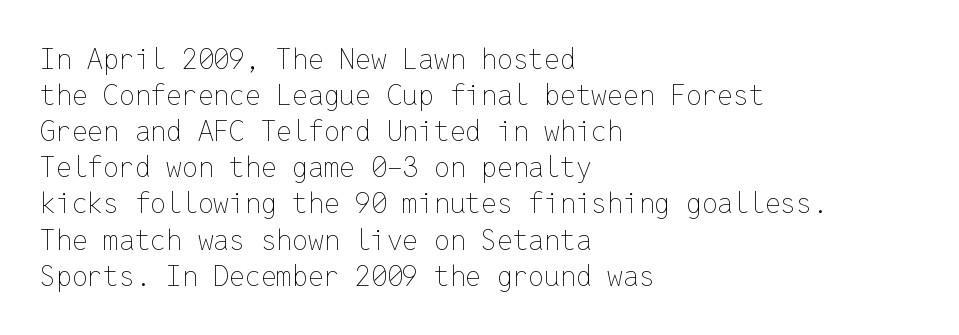
Q: Is the text bold? A: No.
Q: Is the text italic (slanted)? A: No, it is upright.
Q: Is the text underlined? A: No.
Q: How is the paragraph aligned? A: Left-aligned.
Q: Is the spacing between letters normal or unusually wide? A: Normal.
Q: Is the spacing between lines tight, normal or loose? A: Normal.
Q: Width (condensed, normal, or wide)? A: Normal.
Q: Stroke contrast? A: Low.
Q: x-height? A: Medium.
Q: Monospaced? A: Yes.
